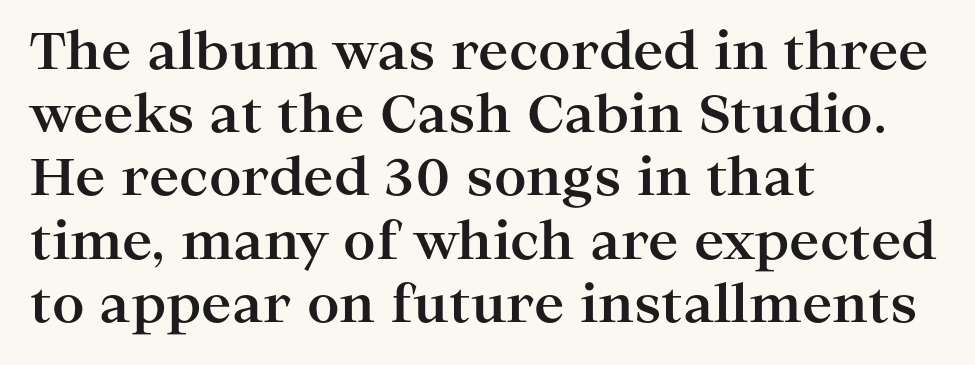
{"serif": "yes", "italic": "no", "bold": "yes", "weight": "bold", "width": "wide", "stroke_contrast": "high", "x_height": "medium", "monospaced": "no", "underline": "no", "align": "left", "line_spacing_ratio": 1.24, "letter_spacing": "normal", "letter_spacing_em": 0.0, "glyph_px": 51}
